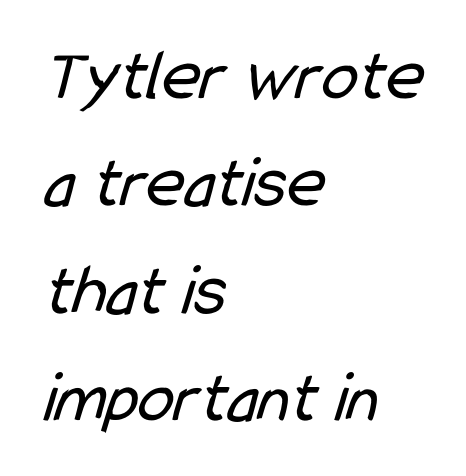
Summary of weight: not heavy and not bold. Standard letterfit; no display-style spreading of the glyphs. Descenders are the only things crossing below the line. The rendering anchors every line to the left-hand side.
